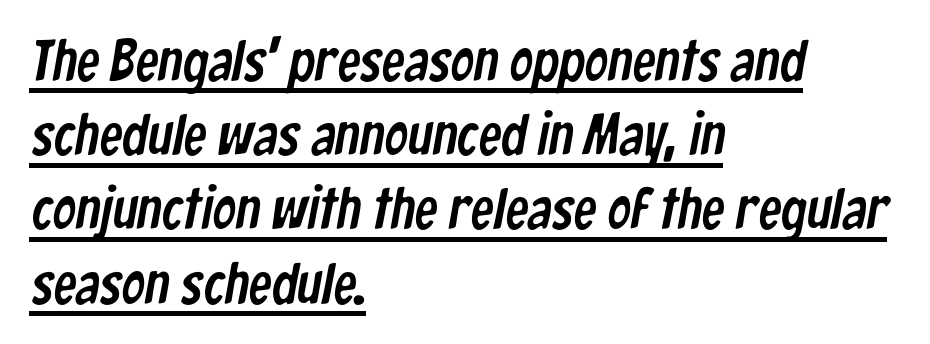
{"serif": "no", "width": "condensed", "stroke_contrast": "low", "x_height": "medium", "monospaced": "no", "underline": "yes", "align": "left", "line_spacing": "normal", "line_spacing_ratio": 1.28, "letter_spacing": "normal", "letter_spacing_em": 0.0, "glyph_px": 58}
